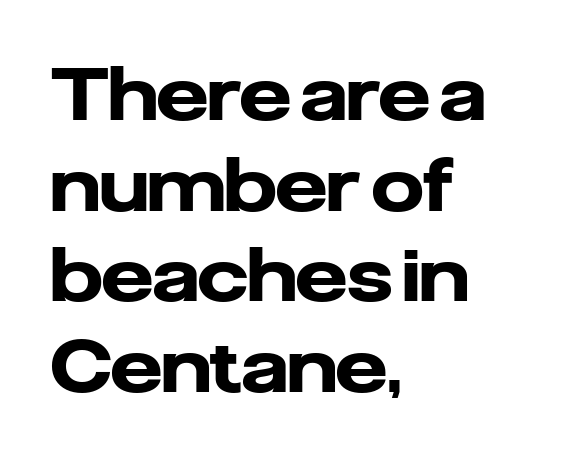
The image shows 73 px heavy sans-serif type, upright; set left-aligned, line spacing 1.24x, normal letter spacing, not underlined; low stroke contrast and a medium x-height.
